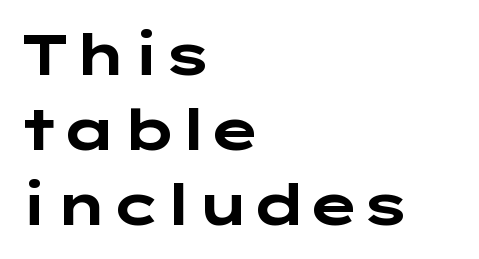
Unlike a traditional serif, this face leaves its strokes unadorned. Decoration check: the copy has no underline. Standard letterfit; no display-style spreading of the glyphs. Quick note: not italic, upright.
